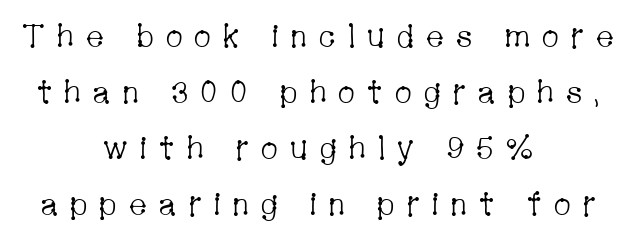
{"serif": "yes", "italic": "no", "bold": "no", "weight": "light", "width": "condensed", "stroke_contrast": "low", "x_height": "medium", "monospaced": "no", "underline": "no", "align": "center", "line_spacing_ratio": 1.75, "letter_spacing": "wide", "letter_spacing_em": 0.33, "glyph_px": 32}
